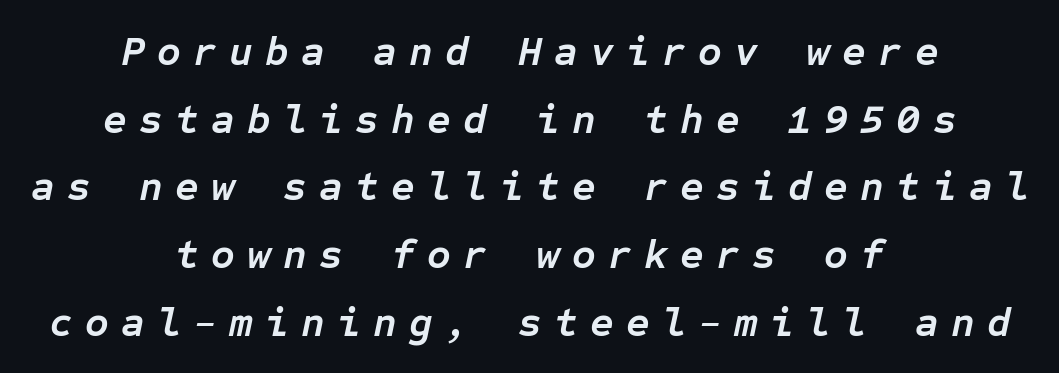
{"italic": "yes", "lean": "right", "slant_degrees": 12, "bold": "yes", "weight": "semibold", "width": "normal", "stroke_contrast": "low", "x_height": "medium", "monospaced": "yes", "underline": "no", "align": "center", "line_spacing": "normal", "line_spacing_ratio": 1.65, "letter_spacing": "wide", "letter_spacing_em": 0.3, "glyph_px": 41}
